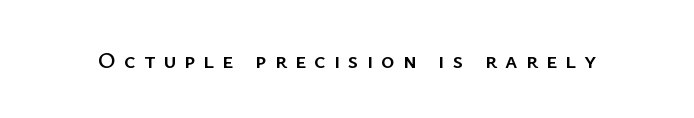
Q: Is the text italic (slanted)? A: No, it is upright.
Q: Is the text underlined? A: No.
Q: Is the spacing between letters normal or unusually wide? A: Unusually wide.
